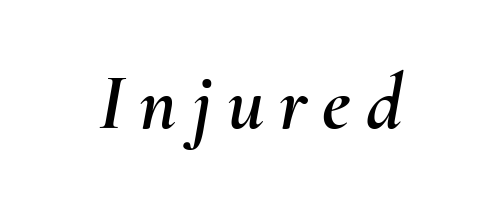
The lettering tilts uniformly, giving the passage an italic look. The rendering uses natural spacing where letterforms have individual widths. The area under the type is left untouched.
